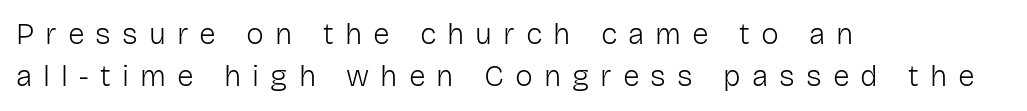
Vertical stems look standard width or narrower in stroke. Words float on clear page, feet unadorned. Someone cranked the tracking dial way up on this one. No italicization has been applied; the sample stays upright.
